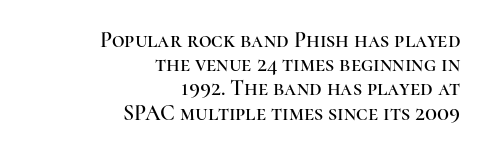
The image shows 22 px text type, upright; set right-aligned, tight line spacing (1.1x), normal letter spacing, not underlined.
